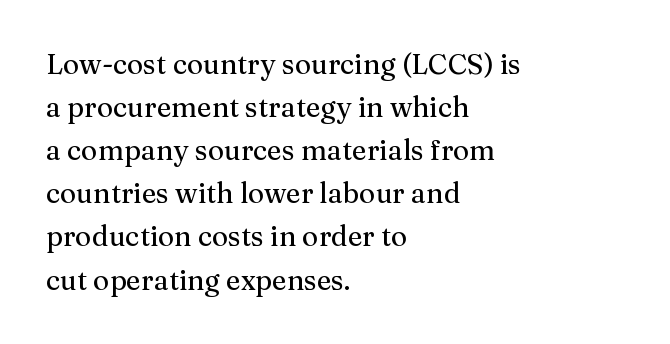
The lines sit at an ordinary, default distance from one another. Underline: absent. Proportional: the letters do not fall into vertical columns. This sample uses an upright cut, with every glyph sitting square on the baseline.
